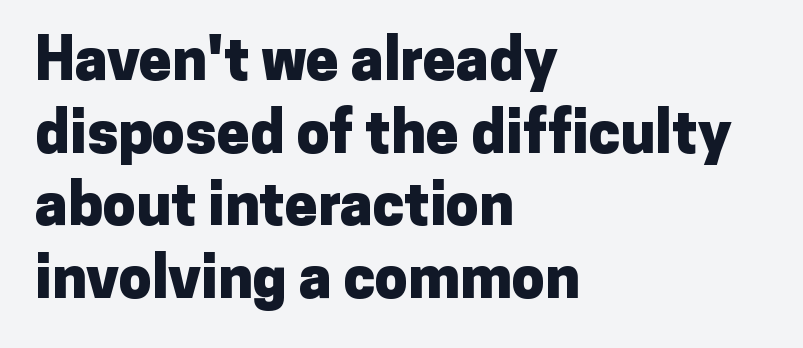
The image shows 59 px heavy sans-serif type, upright; set left-aligned, line spacing 1.23x, normal letter spacing, not underlined; low stroke contrast and a medium x-height.
